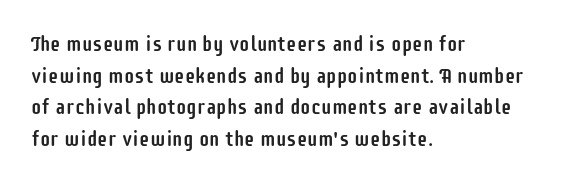
{"italic": "no", "underline": "no", "align": "left", "line_spacing": "normal", "line_spacing_ratio": 1.51, "letter_spacing": "normal", "letter_spacing_em": 0.0, "glyph_px": 21}
